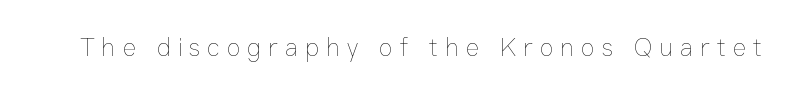
{"italic": "no", "bold": "no", "underline": "no", "letter_spacing": "wide", "letter_spacing_em": 0.26, "glyph_px": 26}
